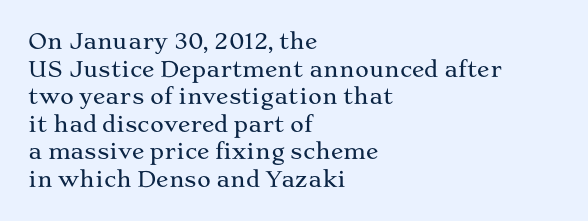
{"italic": "no", "underline": "no", "align": "left", "line_spacing": "normal", "line_spacing_ratio": 1.31, "letter_spacing": "normal", "letter_spacing_em": 0.0, "glyph_px": 21}
